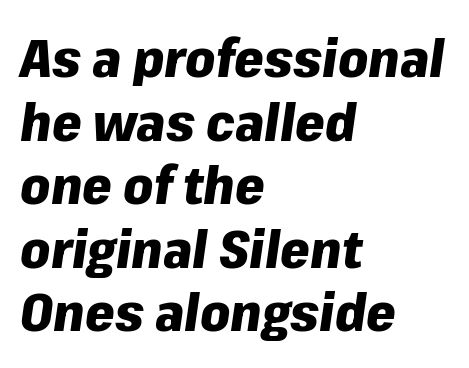
The image shows 53 px heavy type, italic (leaning right); set left-aligned, line spacing 1.2x, normal letter spacing, not underlined; low stroke contrast and a medium x-height.
